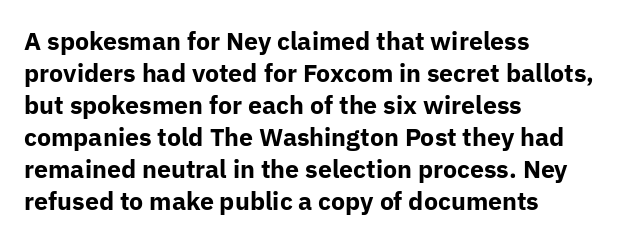
The typesetter chose a ragged-right arrangement here. The line texture is even and compact thanks to regular tracking. Summary of weight: heavy, a full bold. Vertically, the passage feels balanced, rows spaced as you'd expect. In terms of posture, this sample is upright.
